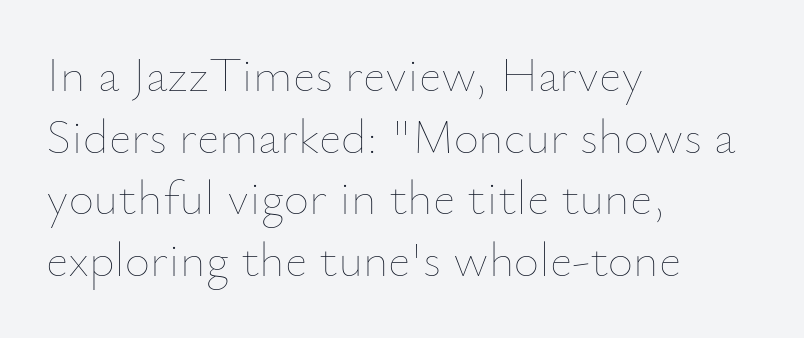
This sample is left-justified, so line endings fall wherever the words run out. The string is rendered with underlining switched off. The axis of the letterforms is exactly vertical. Summary of weight: not heavy and not bold. This sample has the flowing, uneven cadence of proportional lettering. Quick note: interline space is typical.
